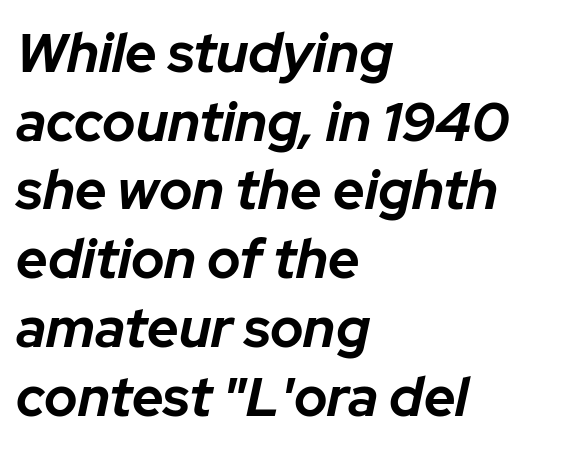
Slanted lettering throughout. The letters are bold, with thick, heavy strokes. Letter spacing: default. Think of a printed novel: that variable character pitch is what you see here.
